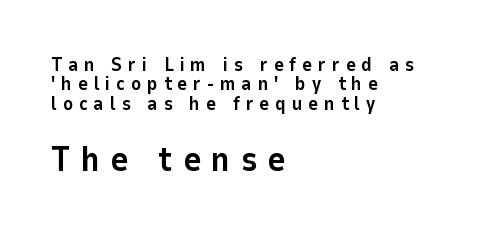
The image shows 34 px bold sans-serif type, upright; set left-aligned, tight line spacing (1.02x), unusually wide letter spacing (+0.31 em), not underlined; the second (bottom) block is 1.79x larger; low stroke contrast and a medium x-height.
